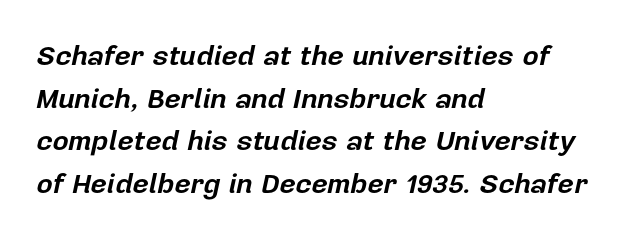
The image shows 28 px bold type, italic (leaning right); set left-aligned, normal line spacing (1.52x), normal letter spacing, not underlined; low stroke contrast and a medium x-height.
